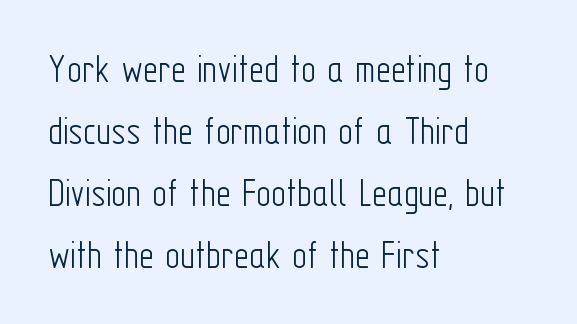
Rule under the text: the space is simply empty. If you drew a line through each stem, it would be perfectly vertical. The line-height multiplier appears to be the usual default. On a weight scale, this lands at 450 or below. Varying glyph widths throughout — classic text-font behaviour.
